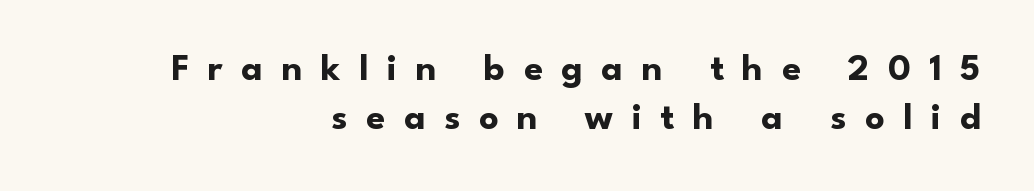
Students, this is bold: see how much ink each stroke carries. The passage shown is not underscored anywhere. This sample keeps an unexceptional amount of space between lines. The letters stand straight up with perfectly vertical stems. Inter-character spacing is expanded well beyond the font's built-in metrics.
